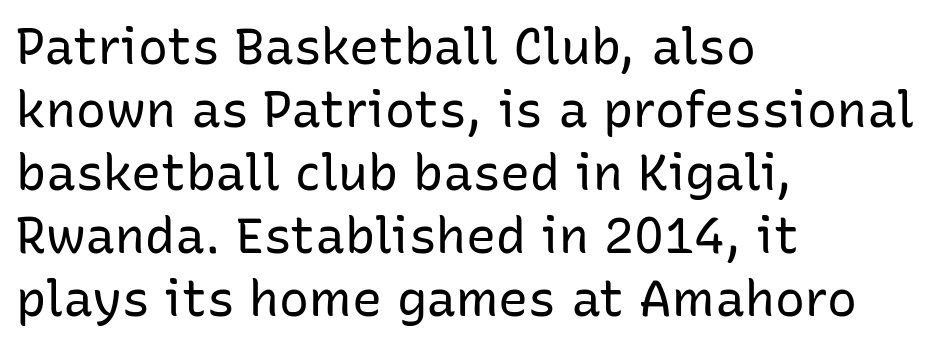
Summary of weight: not heavy and not bold. The letters carry no serifs — their stems end cleanly without finishing strokes. The rendering uses a moderate line-height, typical for paragraphs. Reading down the block, your eye returns to a fixed left position each line. The zone under the glyphs is completely vacant.
